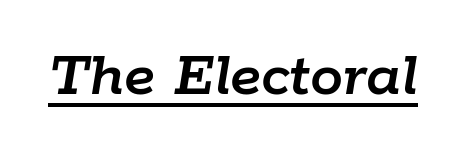
The image shows 66 px text type, italic (leaning right); set normal letter spacing, underlined; low stroke contrast and a medium x-height.
